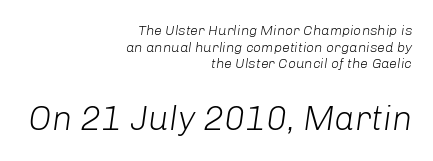
Q: Is the text bold? A: No.
Q: Is the text italic (slanted)? A: Yes, it leans right by about 8 degrees.
Q: Is the text underlined? A: No.
Q: How is the paragraph aligned? A: Right-aligned.
Q: Is the spacing between letters normal or unusually wide? A: Normal.
Q: Which block of text is set in a larger size, the first (top) or the second (bottom)? A: The second (bottom) one.
Q: Width (condensed, normal, or wide)? A: Normal.
Q: Stroke contrast? A: Low.
Q: x-height? A: Medium.
Q: Monospaced? A: No.
